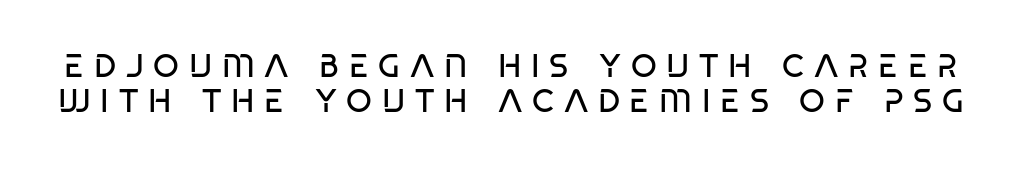
The image shows 33 px regular-weight, condensed sans-serif type; set tight line spacing (1.06x), unusually wide letter spacing (+0.29 em), not underlined; low stroke contrast and a large x-height.
